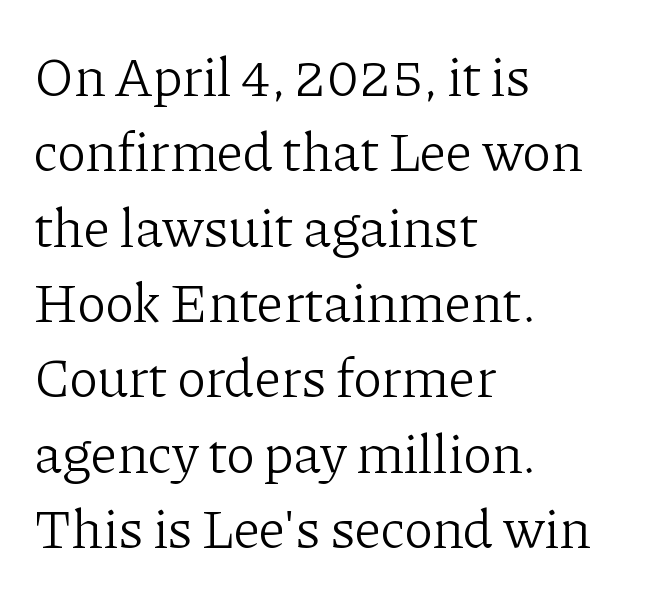
{"serif": "yes", "italic": "no", "bold": "no", "weight": "light", "width": "normal", "stroke_contrast": "low", "x_height": "medium", "monospaced": "no", "underline": "no", "align": "left", "line_spacing": "normal", "line_spacing_ratio": 1.37, "letter_spacing": "normal", "letter_spacing_em": 0.0, "glyph_px": 55}
